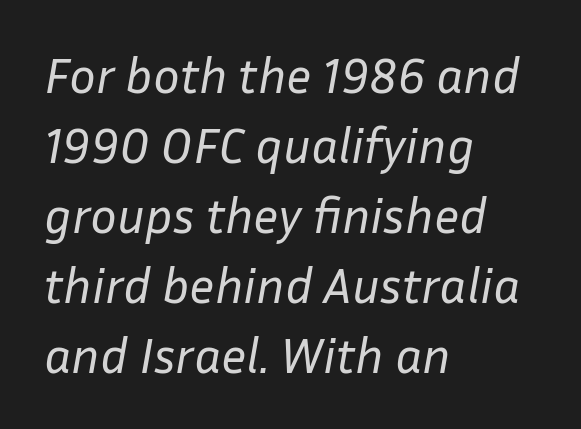
The image shows 50 px regular-weight type, italic (leaning right); set left-aligned, normal line spacing (1.4x), normal letter spacing, not underlined; low stroke contrast and a medium x-height.
